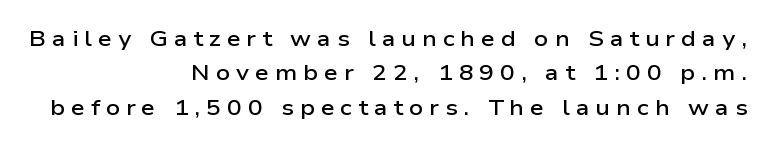
{"italic": "no", "bold": "semi", "underline": "no", "align": "right", "line_spacing": "normal", "line_spacing_ratio": 1.56, "letter_spacing": "wide", "letter_spacing_em": 0.27, "glyph_px": 22}
